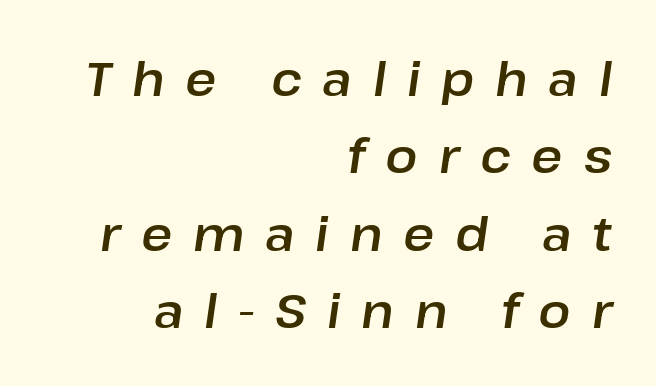
The image shows 48 px text type, italic (leaning right); set right-aligned, normal line spacing (1.61x), unusually wide letter spacing (+0.43 em), not underlined; low stroke contrast and a medium x-height.
